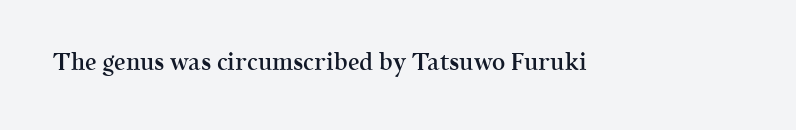
{"italic": "no", "bold": "semi", "underline": "no", "letter_spacing": "normal", "letter_spacing_em": 0.0, "glyph_px": 23}
